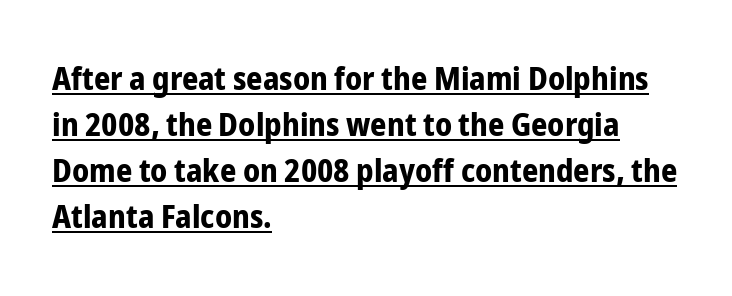
Q: Is the text bold? A: Yes.
Q: Is the text italic (slanted)? A: No, it is upright.
Q: Is the typeface a serif or a sans-serif typeface? A: Sans-serif.
Q: Is the text underlined? A: Yes.
Q: How is the paragraph aligned? A: Left-aligned.
Q: Is the spacing between letters normal or unusually wide? A: Normal.
Q: Is the spacing between lines tight, normal or loose? A: Normal.
Q: Width (condensed, normal, or wide)? A: Condensed.
Q: Stroke contrast? A: Low.
Q: x-height? A: Medium.
Q: Monospaced? A: No.
